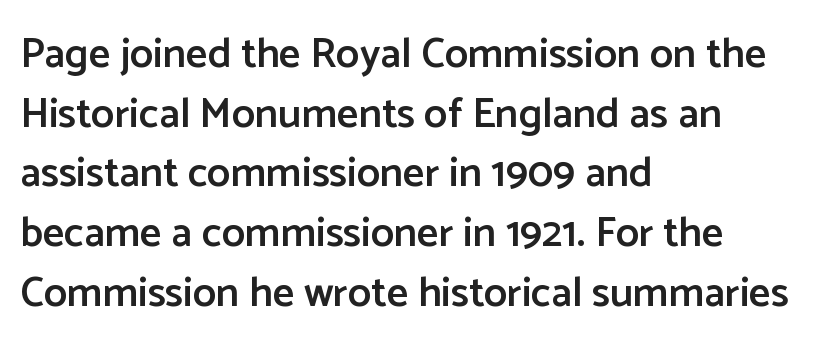
The image shows 42 px semibold sans-serif type, upright; set left-aligned, normal line spacing (1.42x), normal letter spacing, not underlined; low stroke contrast and a medium x-height.
